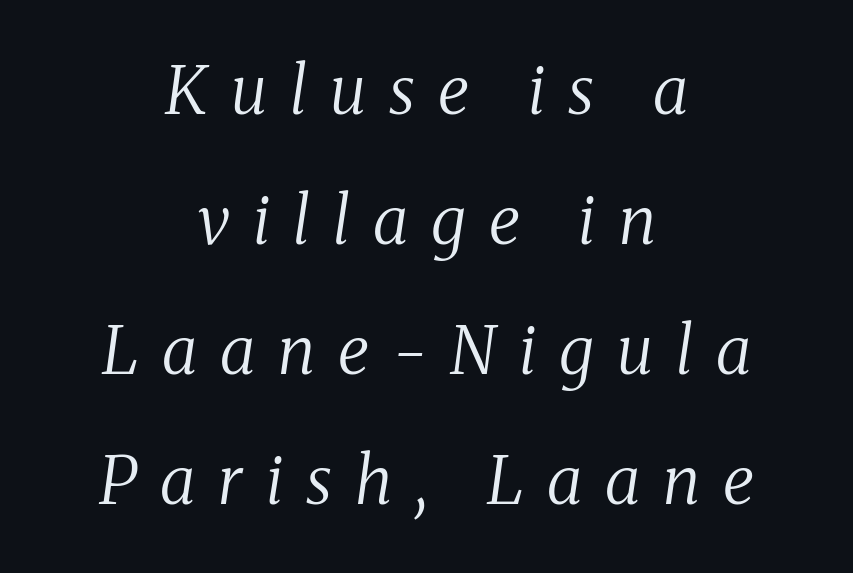
The image shows 66 px regular-weight serif type, italic (leaning right); set centered, loose line spacing (1.97x), unusually wide letter spacing (+0.35 em), not underlined; medium stroke contrast and a medium x-height.
